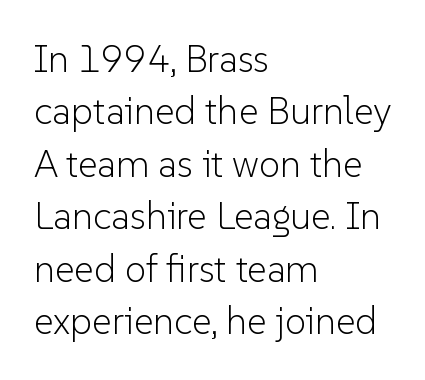
{"serif": "no", "italic": "no", "bold": "no", "weight": "light", "width": "normal", "stroke_contrast": "low", "x_height": "medium", "monospaced": "no", "underline": "no", "align": "left", "line_spacing": "normal", "line_spacing_ratio": 1.38, "letter_spacing": "normal", "letter_spacing_em": 0.0, "glyph_px": 38}
